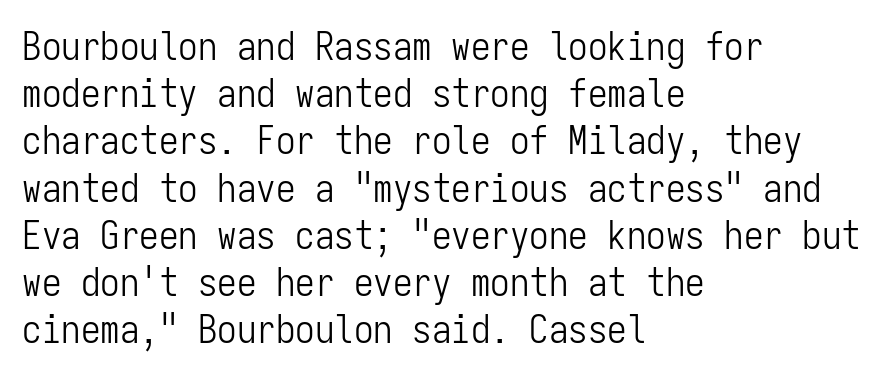
The image shows 39 px light, condensed sans-serif type, upright, monospaced; set left-aligned, line spacing 1.21x, normal letter spacing, not underlined; low stroke contrast and a medium x-height.
